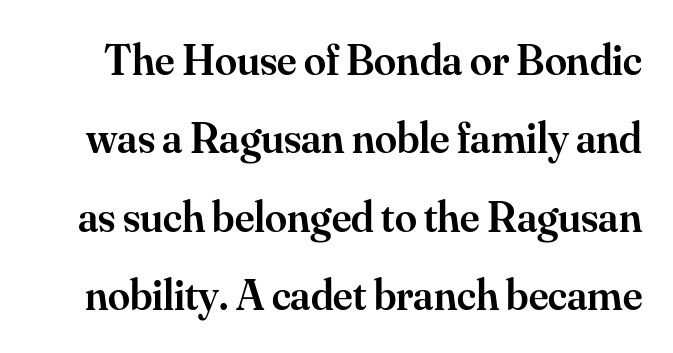
Q: Is the text bold? A: Semi-bold.
Q: Is the text italic (slanted)? A: No, it is upright.
Q: Is the typeface a serif or a sans-serif typeface? A: Serif.
Q: Is the text underlined? A: No.
Q: Is the spacing between letters normal or unusually wide? A: Normal.
Q: Width (condensed, normal, or wide)? A: Normal.
Q: Stroke contrast? A: Medium.
Q: x-height? A: Small.
Q: Monospaced? A: No.
